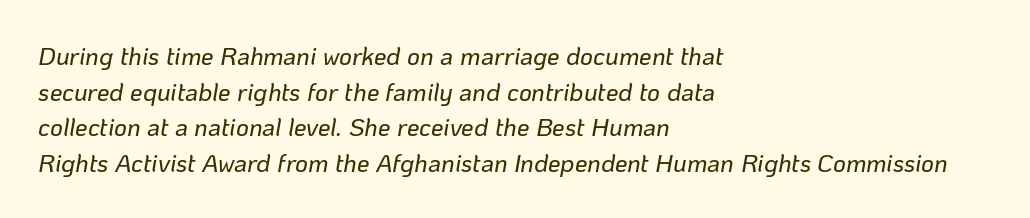
There's an unmistakable incline to the writing here. Plain, unruled lines of type. Vertically, the passage feels balanced, rows spaced as you'd expect. The face used here is rendered with its standard letterfit. In CSS terms this would be text-align: left.
